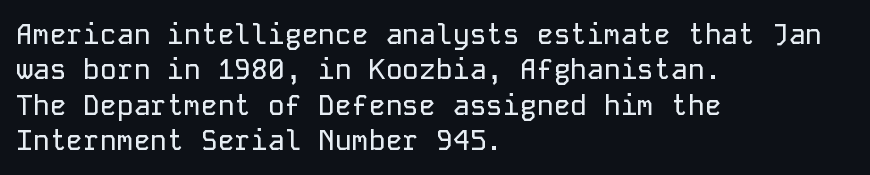
Q: Is the text italic (slanted)? A: No, it is upright.
Q: Is the typeface a serif or a sans-serif typeface? A: Sans-serif.
Q: Is the text underlined? A: No.
Q: How is the paragraph aligned? A: Left-aligned.
Q: Is the spacing between letters normal or unusually wide? A: Normal.
Q: Is the spacing between lines tight, normal or loose? A: Normal.
Q: Width (condensed, normal, or wide)? A: Normal.
Q: Stroke contrast? A: Low.
Q: x-height? A: Medium.
Q: Monospaced? A: Yes.
